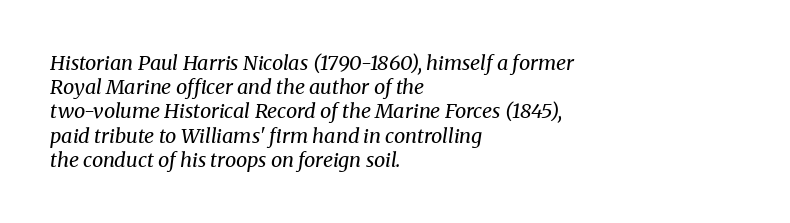
The image shows 20 px text type, italic (leaning right); set left-aligned, line spacing 1.21x, normal letter spacing, not underlined.
